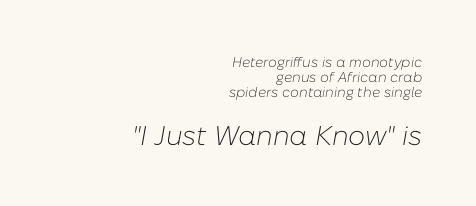
Q: Is the text bold? A: No.
Q: Is the text italic (slanted)? A: Yes, it leans right by about 10 degrees.
Q: Is the text underlined? A: No.
Q: How is the paragraph aligned? A: Right-aligned.
Q: Is the spacing between letters normal or unusually wide? A: Normal.
Q: Is the spacing between lines tight, normal or loose? A: Tight.
Q: Which block of text is set in a larger size, the first (top) or the second (bottom)? A: The second (bottom) one.
